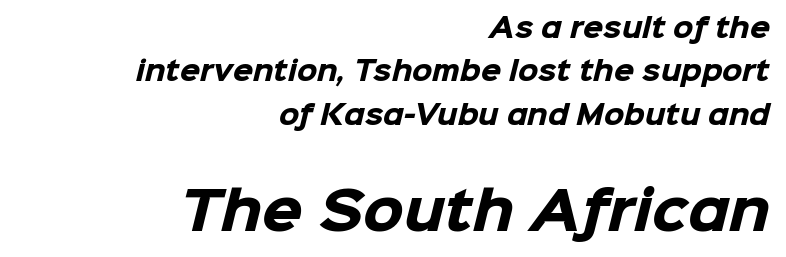
{"serif": "no", "bold": "yes", "weight": "heavy", "width": "normal", "stroke_contrast": "low", "x_height": "medium", "monospaced": "no", "underline": "no", "align": "right", "line_spacing": "normal", "line_spacing_ratio": 1.67, "letter_spacing": "normal", "letter_spacing_em": 0.0, "larger_block": "second", "size_ratio": 2.0, "glyph_px": 52}
